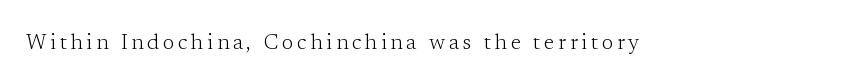
Nope, not italic — everything's standing straight. Weight: regular or lighter. This rendering features lettering with no underline.
